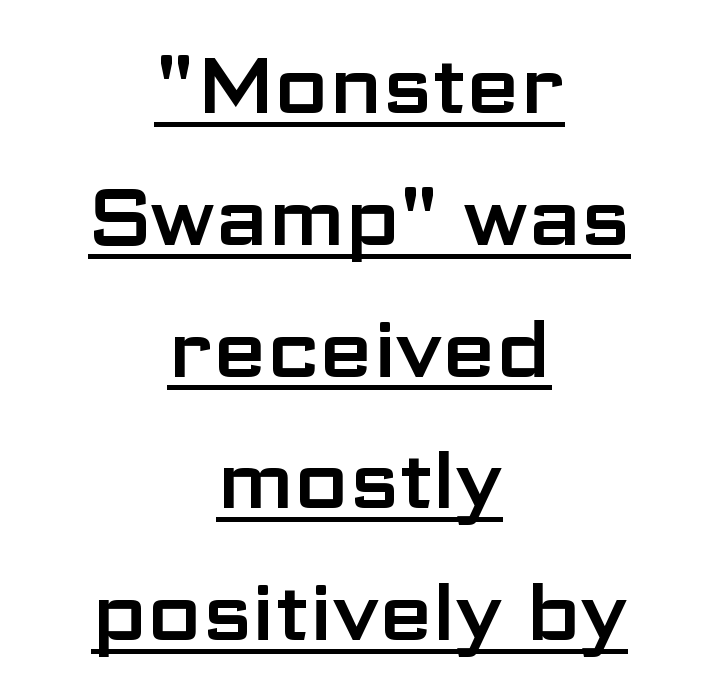
The image shows 78 px wide sans-serif type, upright; set centered, normal line spacing (1.69x), normal letter spacing, underlined; low stroke contrast and a medium x-height.
